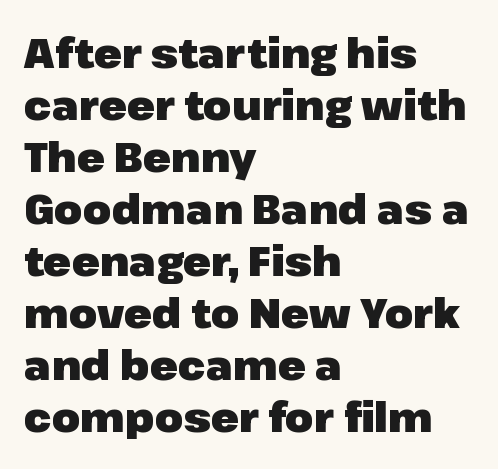
{"serif": "no", "italic": "no", "bold": "yes", "weight": "heavy", "width": "normal", "stroke_contrast": "low", "x_height": "medium", "monospaced": "no", "underline": "no", "align": "left", "line_spacing": "normal", "line_spacing_ratio": 1.27, "letter_spacing": "normal", "letter_spacing_em": 0.0, "glyph_px": 41}
